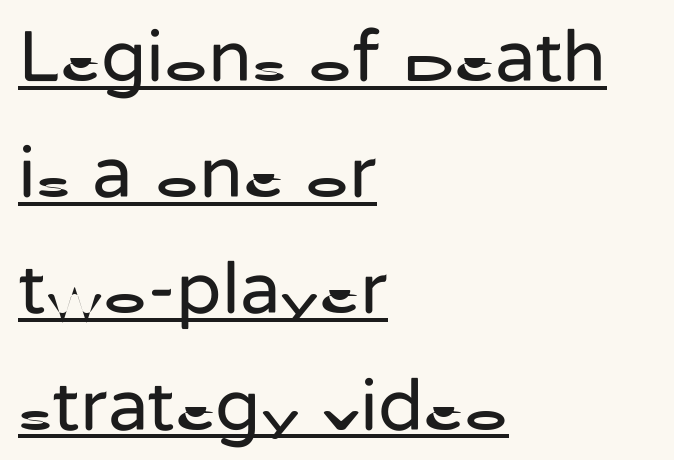
The image shows 74 px regular-weight sans-serif type, upright; set left-aligned, normal line spacing (1.57x), normal letter spacing, underlined; low stroke contrast and a medium x-height.
